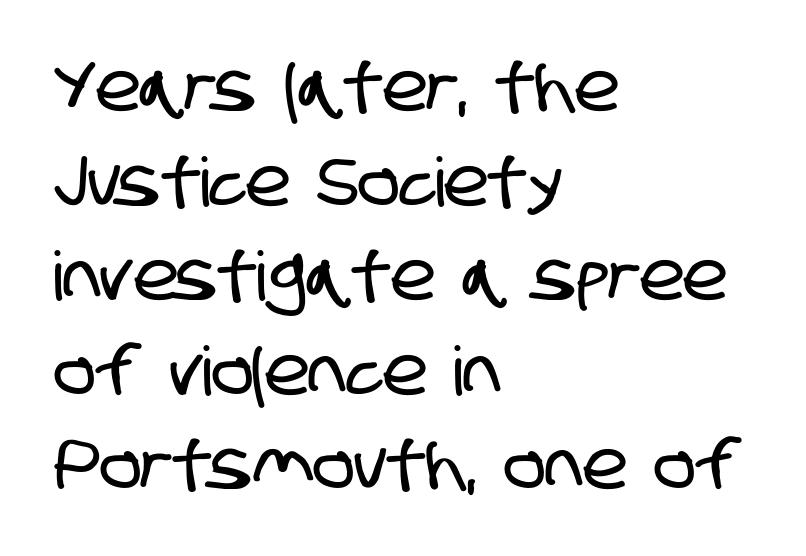
{"serif": "no", "width": "condensed", "stroke_contrast": "low", "x_height": "large", "monospaced": "no", "underline": "no", "align": "left", "line_spacing": "normal", "line_spacing_ratio": 1.39, "letter_spacing": "normal", "letter_spacing_em": 0.0, "glyph_px": 68}
